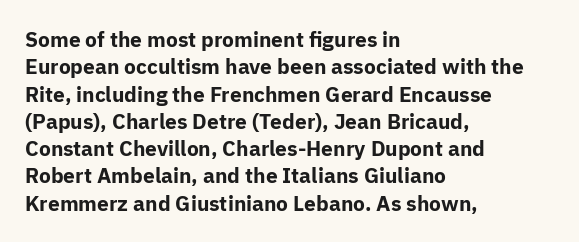
The rendering anchors every line to the left-hand side. This is the regular roman posture of the typeface. A normal amount of white space separates one row of letters from the next. The face used here is rendered with its standard letterfit. A clean baseline with only descenders dipping below it. The sample has been set heavy, in full bold.
